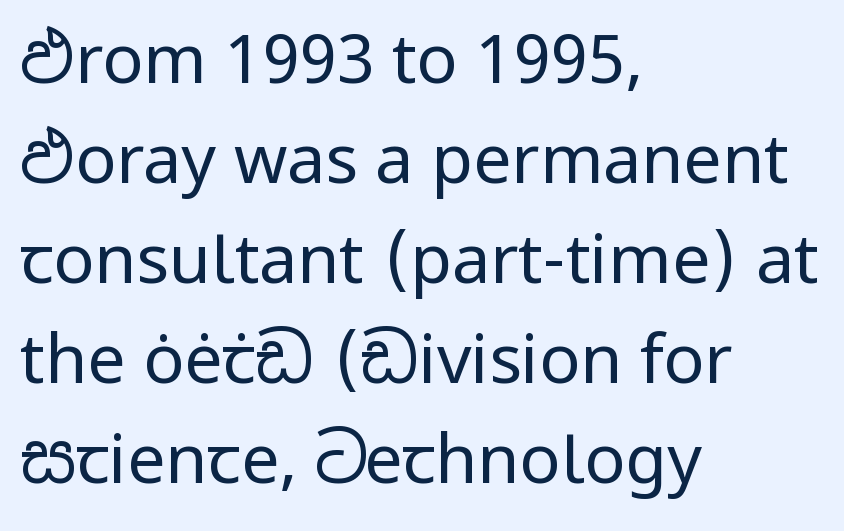
The image shows 68 px regular-weight sans-serif type, upright; set left-aligned, normal line spacing (1.47x), normal letter spacing, not underlined; low stroke contrast and a medium x-height.
